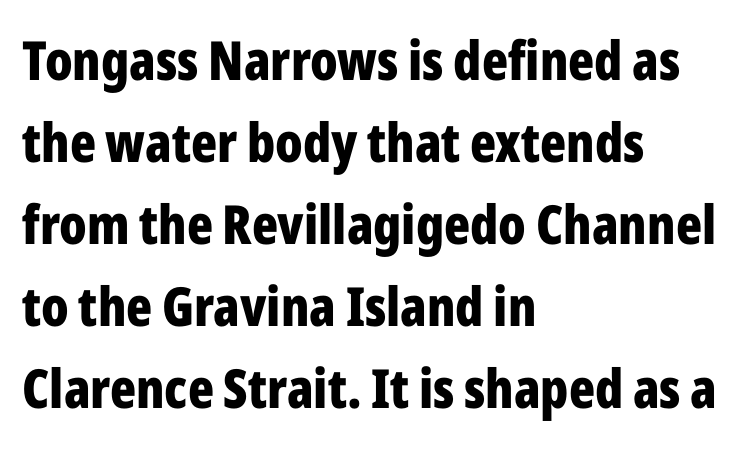
Q: Is the text bold? A: Yes.
Q: Is the text italic (slanted)? A: No, it is upright.
Q: Is the typeface a serif or a sans-serif typeface? A: Sans-serif.
Q: Is the text underlined? A: No.
Q: How is the paragraph aligned? A: Left-aligned.
Q: Is the spacing between letters normal or unusually wide? A: Normal.
Q: Is the spacing between lines tight, normal or loose? A: Normal.
Q: Width (condensed, normal, or wide)? A: Condensed.
Q: Stroke contrast? A: Low.
Q: x-height? A: Medium.
Q: Monospaced? A: No.
